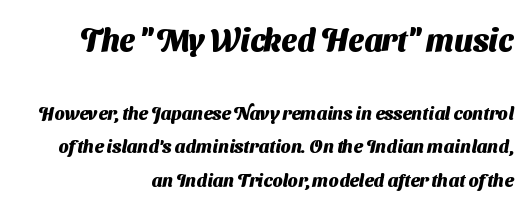
{"serif": "no", "bold": "yes", "weight": "heavy", "width": "normal", "stroke_contrast": "medium", "x_height": "medium", "monospaced": "no", "underline": "no", "align": "right", "line_spacing_ratio": 1.85, "letter_spacing": "normal", "letter_spacing_em": 0.0, "larger_block": "first", "size_ratio": 1.72, "glyph_px": 31}
